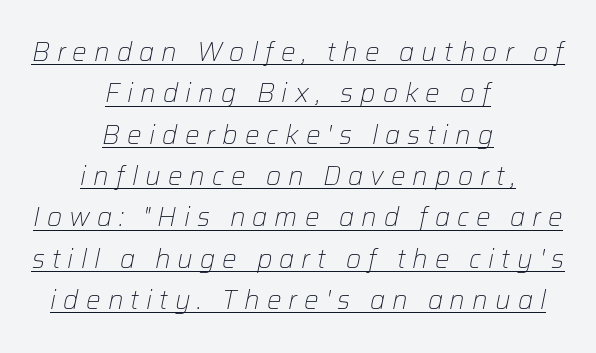
The image shows 26 px text type, italic (leaning right); set centered, normal line spacing (1.59x), unusually wide letter spacing (+0.27 em), underlined.
